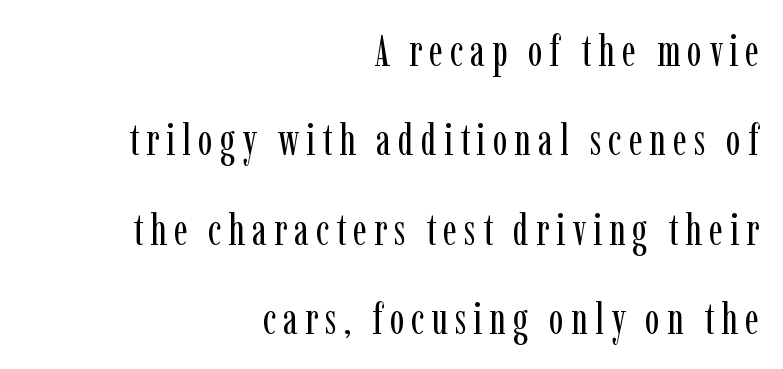
The image shows 44 px regular-weight, condensed serif type, upright; set right-aligned, loose line spacing (2.03x), not underlined; low stroke contrast and a medium x-height.
